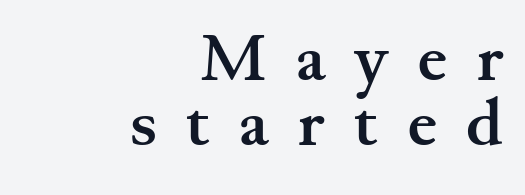
Q: Is the text bold? A: Yes.
Q: Is the text italic (slanted)? A: No, it is upright.
Q: Is the typeface a serif or a sans-serif typeface? A: Serif.
Q: Is the text underlined? A: No.
Q: How is the paragraph aligned? A: Right-aligned.
Q: Is the spacing between letters normal or unusually wide? A: Unusually wide.
Q: Is the spacing between lines tight, normal or loose? A: Tight.
Q: Width (condensed, normal, or wide)? A: Wide.
Q: Stroke contrast? A: Medium.
Q: x-height? A: Small.
Q: Monospaced? A: No.
